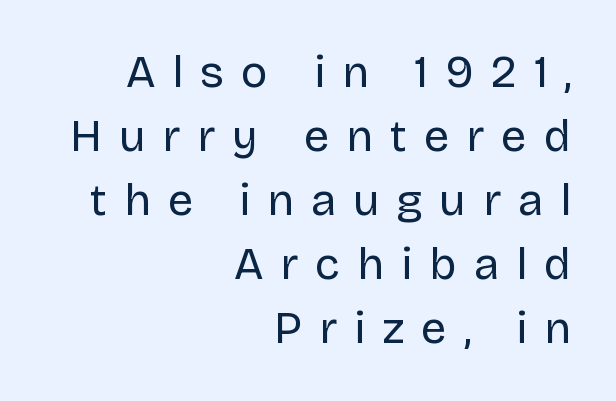
If you drew a line through each stem, it would be perfectly vertical. The rendering uses a moderate line-height, typical for paragraphs. The ragged edge is on the left, which tells us the setting is flush right. Nothing heavy about these letters — not bold at all. How are the letters spaced? Widely, with obvious added tracking. Here the designer chose a conventional face with non-uniform glyph widths.
